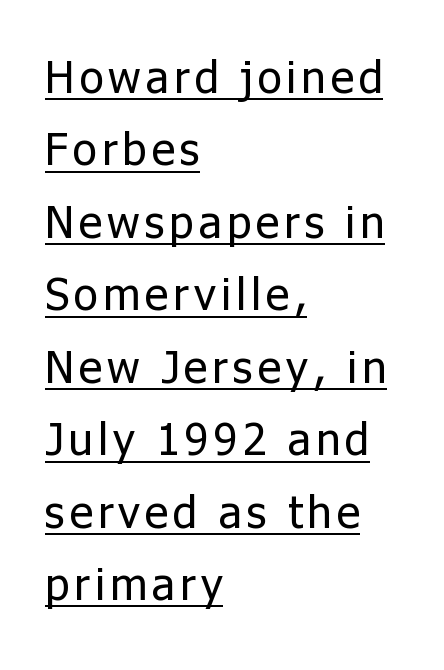
The lines are quadded left. You can tell from the bare stems that sans-serif type was used. Do the characters align in a grid? No, the font is proportional. The space between consecutive lines is moderate. Is this a heavy cut? Hardly; it is regular or lighter. Vertical strokes here are truly vertical.
